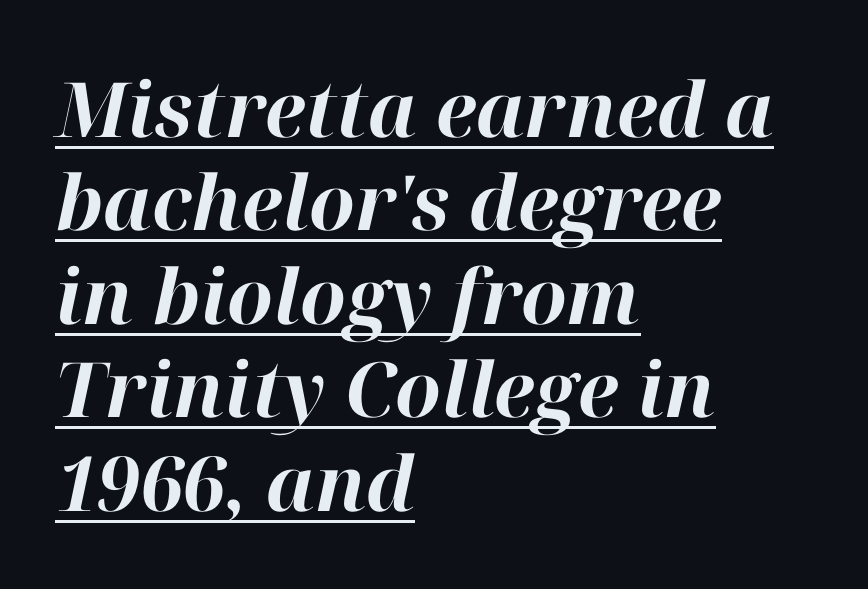
You can see a thin bar hugging the bottom of the glyphs. Every letter is thick-stroked: bold, no question. Looks like regular typesetting: each glyph gets only the width it needs. Tracking value appears to be zero — textbook default spacing.
